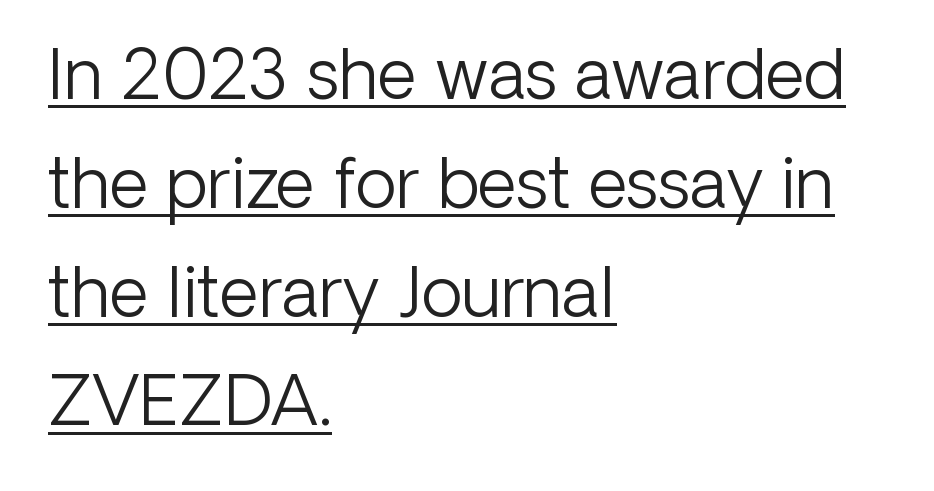
The image shows 68 px light sans-serif type, upright; set left-aligned, normal line spacing (1.6x), normal letter spacing, underlined; low stroke contrast and a medium x-height.
